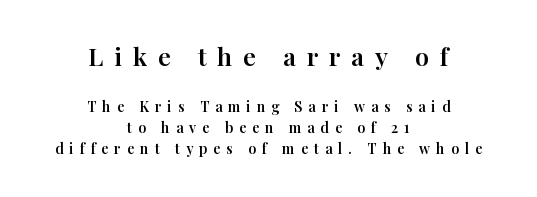
{"italic": "no", "underline": "no", "align": "center", "line_spacing": "normal", "line_spacing_ratio": 1.51, "letter_spacing": "wide", "letter_spacing_em": 0.43, "larger_block": "first", "size_ratio": 1.79, "glyph_px": 25}
